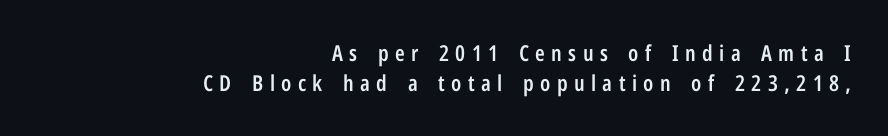
{"italic": "no", "bold": "semi", "underline": "no", "align": "right", "line_spacing": "normal", "line_spacing_ratio": 1.37, "letter_spacing": "wide", "letter_spacing_em": 0.29, "glyph_px": 22}
